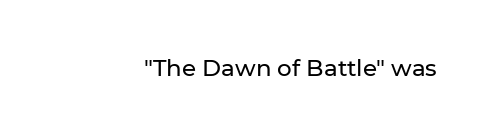
Q: Is the text italic (slanted)? A: No, it is upright.
Q: Is the text underlined? A: No.
Q: Is the spacing between letters normal or unusually wide? A: Normal.
